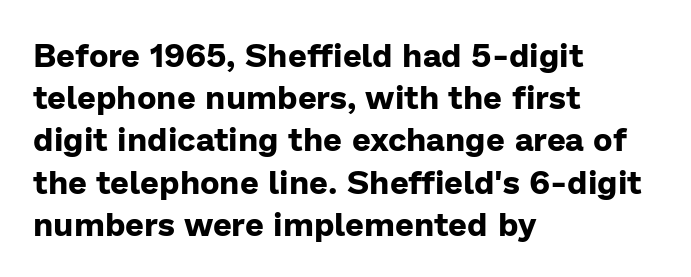
The characters look thick and weighty, a clear bold. The face used here is proportionally spaced, like ordinary book or web type. Posture: straight, roman, zero tilt. Observe the absence of serifs on each vertical stroke in this sample.
